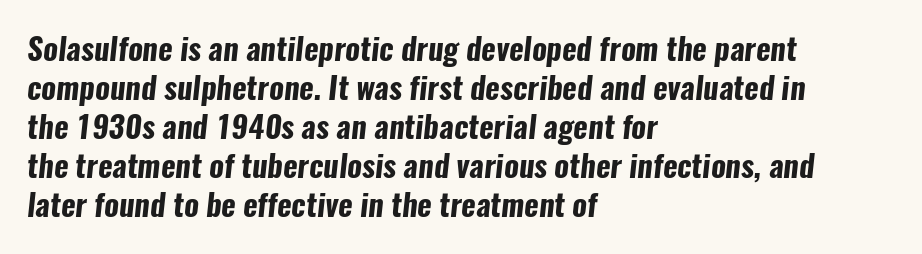
Plenty of ink on the page — the face is bold. Spacing between characters is what you'd get straight out of the box. Here the designer chose a conventional face with non-uniform glyph widths. Does the type have serifs? No, each stem ends abruptly. This block has exactly the height ordinary leading produces.
